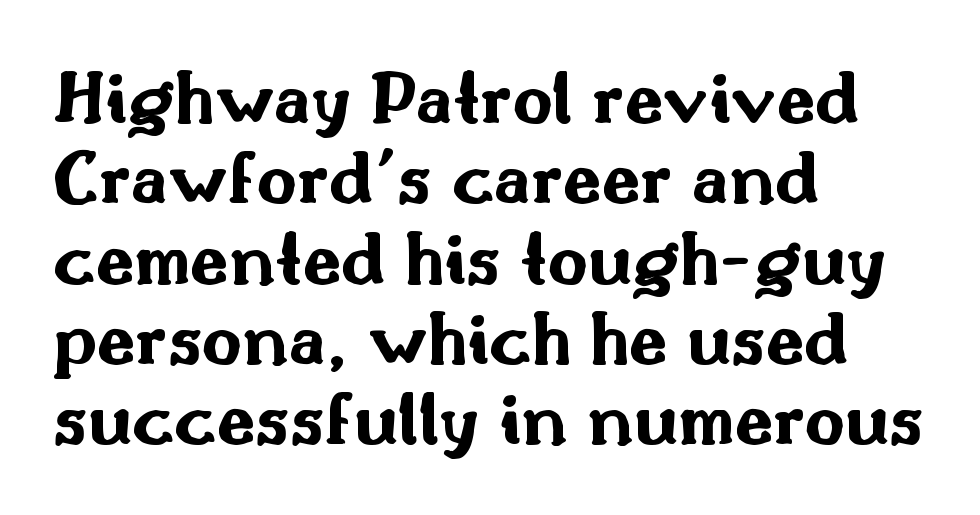
Q: Is the text bold? A: Yes.
Q: Is the text italic (slanted)? A: No, it is upright.
Q: Is the typeface a serif or a sans-serif typeface? A: Sans-serif.
Q: Is the text underlined? A: No.
Q: How is the paragraph aligned? A: Left-aligned.
Q: Is the spacing between letters normal or unusually wide? A: Normal.
Q: Is the spacing between lines tight, normal or loose? A: Tight.
Q: Width (condensed, normal, or wide)? A: Wide.
Q: Stroke contrast? A: Medium.
Q: x-height? A: Small.
Q: Monospaced? A: No.
